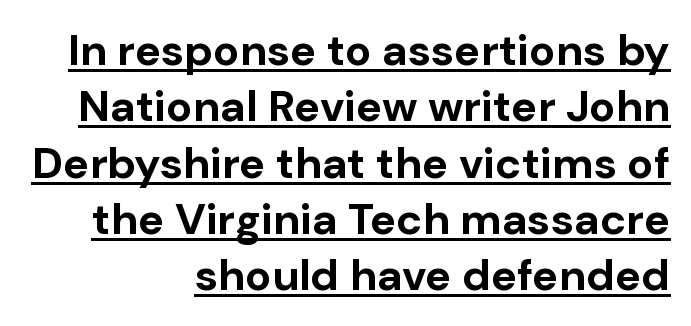
The image shows 44 px bold sans-serif type, upright; set right-aligned, normal line spacing (1.28x), normal letter spacing, underlined; low stroke contrast and a medium x-height.
